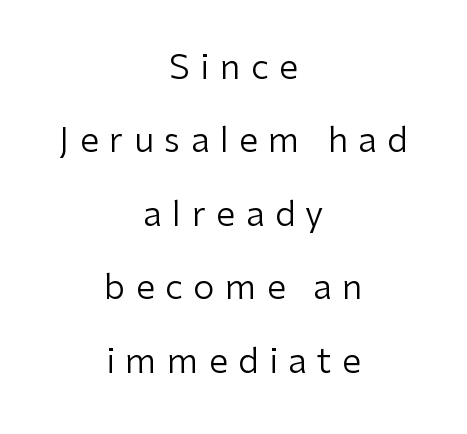
The image shows 34 px regular-weight sans-serif type, upright; set centered, loose line spacing (2.16x), unusually wide letter spacing (+0.31 em), not underlined; low stroke contrast and a medium x-height.
